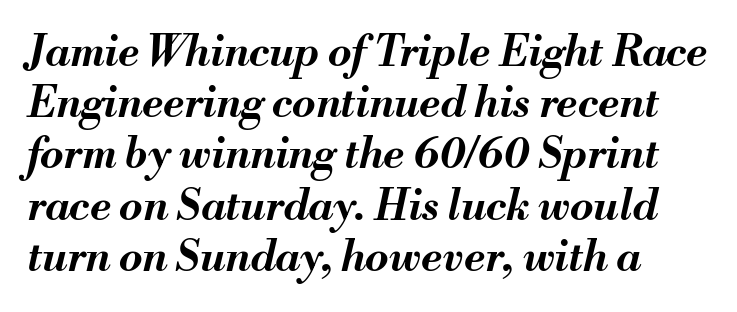
Q: Is the text bold? A: Yes.
Q: Is the text italic (slanted)? A: Yes, it leans right by about 13 degrees.
Q: Is the text underlined? A: No.
Q: How is the paragraph aligned? A: Left-aligned.
Q: Is the spacing between letters normal or unusually wide? A: Normal.
Q: Width (condensed, normal, or wide)? A: Normal.
Q: Stroke contrast? A: Medium.
Q: x-height? A: Small.
Q: Monospaced? A: No.
